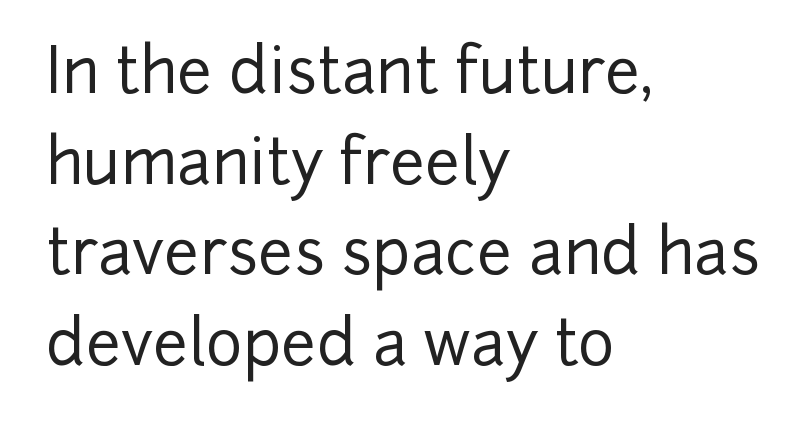
{"serif": "no", "italic": "no", "width": "normal", "stroke_contrast": "low", "x_height": "medium", "monospaced": "no", "underline": "no", "align": "left", "line_spacing": "normal", "line_spacing_ratio": 1.46, "letter_spacing": "normal", "letter_spacing_em": 0.0, "glyph_px": 62}
